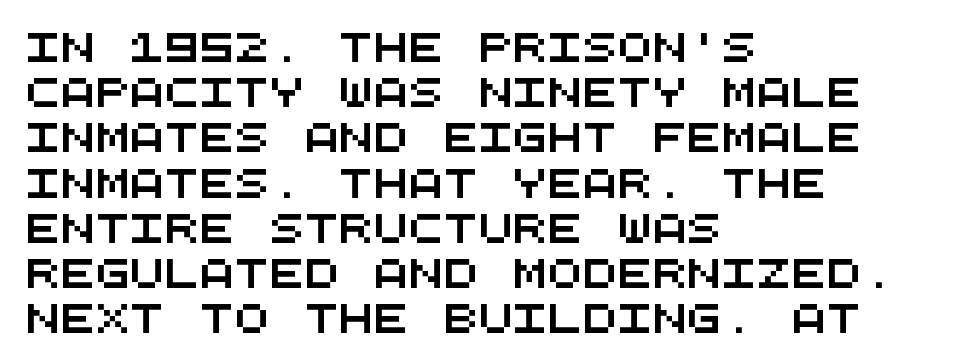
The image shows 29 px wide sans-serif type, monospaced; set left-aligned, normal line spacing (1.56x), normal letter spacing, not underlined; medium stroke contrast and a large x-height.
